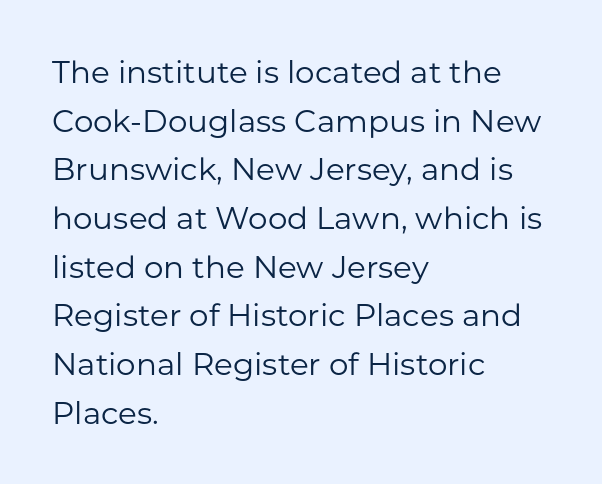
The image shows 31 px regular-weight sans-serif type, upright; set left-aligned, normal line spacing (1.57x), normal letter spacing, not underlined; low stroke contrast and a medium x-height.
